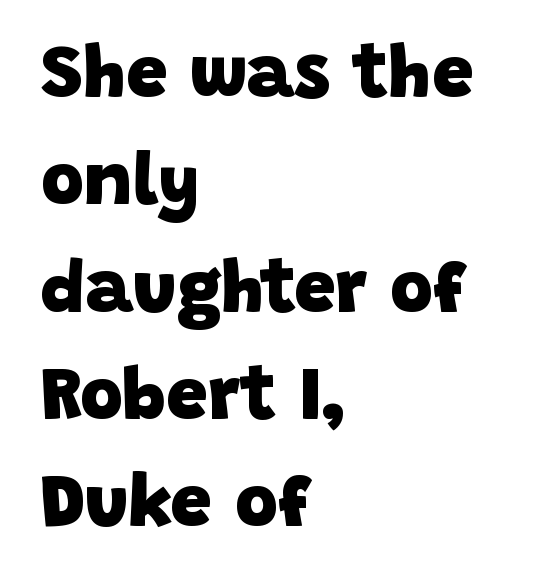
Q: Is the text bold? A: Yes.
Q: Is the typeface a serif or a sans-serif typeface? A: Sans-serif.
Q: Is the text underlined? A: No.
Q: How is the paragraph aligned? A: Left-aligned.
Q: Is the spacing between letters normal or unusually wide? A: Normal.
Q: Is the spacing between lines tight, normal or loose? A: Normal.
Q: Width (condensed, normal, or wide)? A: Normal.
Q: Stroke contrast? A: Low.
Q: x-height? A: Large.
Q: Monospaced? A: No.
